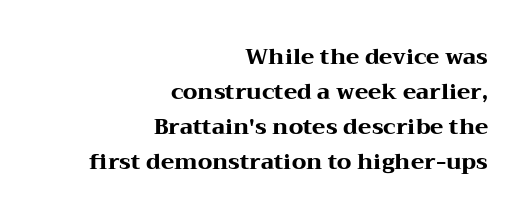
The image shows 22 px bold type, upright; set right-aligned, normal line spacing (1.59x), normal letter spacing, not underlined.
